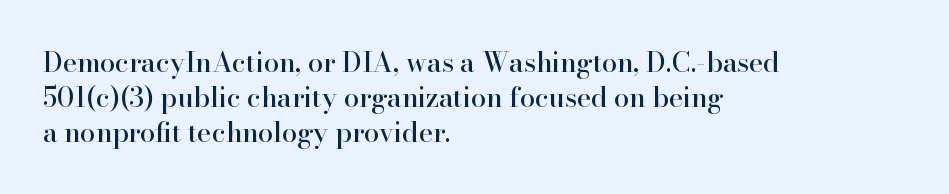
Students, observe: this is what conventionally led text looks like. This sample uses plain, unmodified letter spacing. Nobody drew a line under any word here. The typesetter chose a ragged-right arrangement here. Style check: upright.
